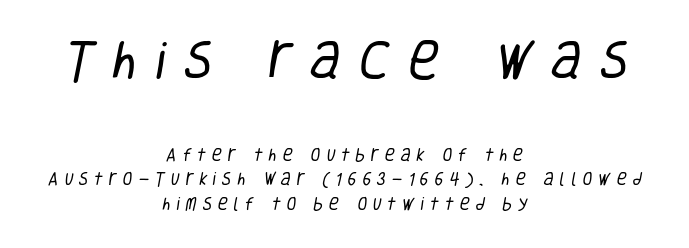
Just letters on the line, the space beneath them empty. Look at the tracking — it's clearly loosened, letters drifting apart. Nothing sits at the stroke ends, so this counts as sans-serif. Proportional: the letters do not fall into vertical columns. The rendering shrinks the type as you move from the upper chunk to the lower.
